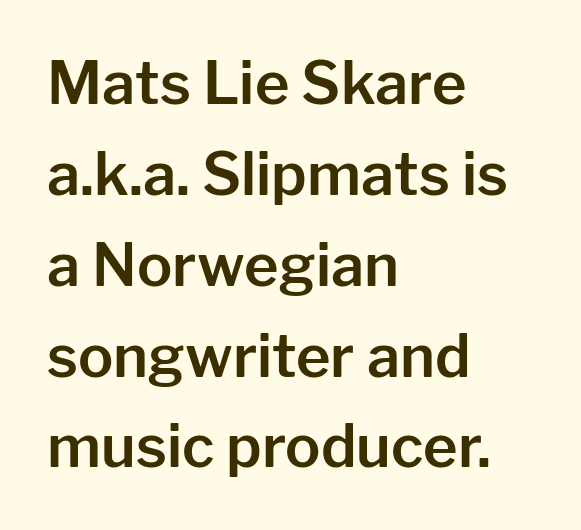
A roman cut, with each character standing at attention. Interline gaps are of average width in this sample. The passage shown has conventional tracking throughout. Does the copy run flush right? No — it runs flush left. Bare-footed words on every line.
